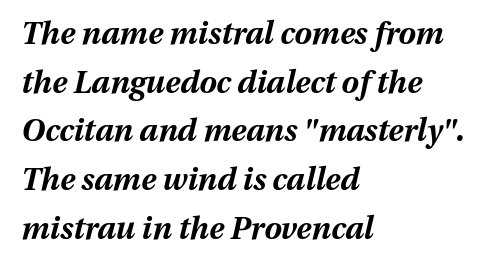
Nobody touched the tracking dial on this one. Slanted lettering throughout. Note the varied advance widths — an 'i' is clearly narrower than an 'm'. This sample is left-justified, so line endings fall wherever the words run out. Lines of text with bare space underneath. The face used here has the dense, thick strokes of a bold.
